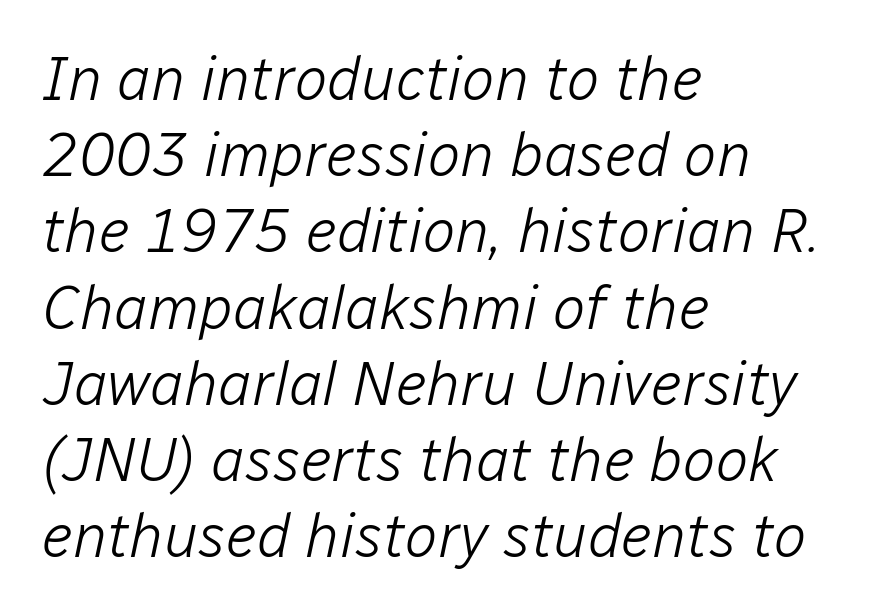
{"italic": "yes", "lean": "right", "slant_degrees": 12, "bold": "no", "weight": "light", "width": "normal", "stroke_contrast": "low", "x_height": "medium", "monospaced": "no", "underline": "no", "align": "left", "line_spacing": "normal", "line_spacing_ratio": 1.25, "letter_spacing": "normal", "letter_spacing_em": 0.0, "glyph_px": 61}
